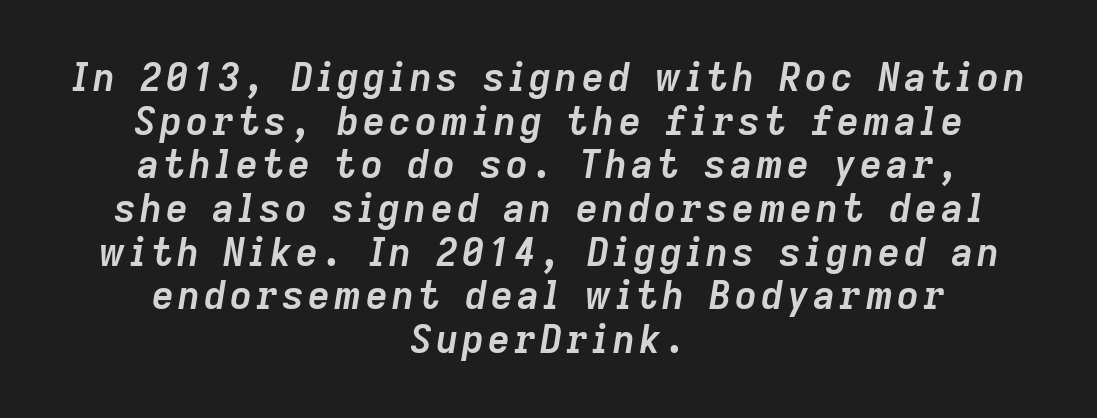
Q: Is the text bold? A: Yes.
Q: Is the text italic (slanted)? A: Yes, it leans right by about 9 degrees.
Q: Is the text underlined? A: No.
Q: How is the paragraph aligned? A: Centered.
Q: Is the spacing between lines tight, normal or loose? A: Tight.
Q: Width (condensed, normal, or wide)? A: Normal.
Q: Stroke contrast? A: Low.
Q: x-height? A: Medium.
Q: Monospaced? A: No.
